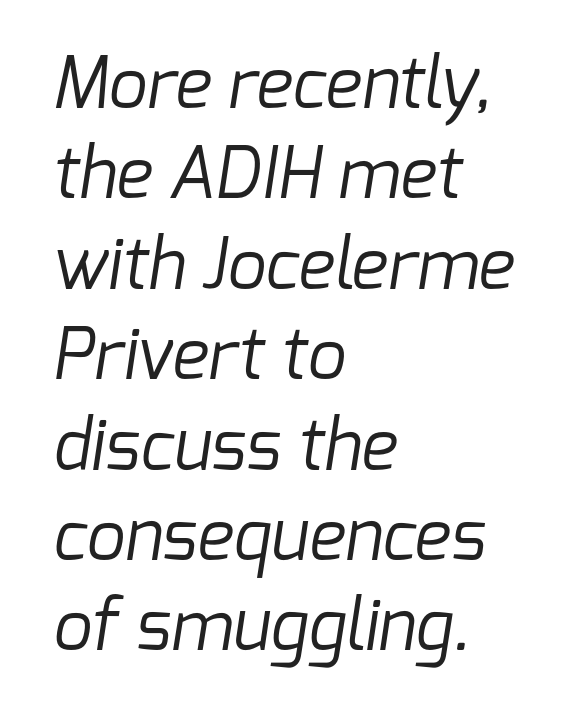
{"serif": "no", "bold": "no", "weight": "regular", "width": "normal", "stroke_contrast": "low", "x_height": "medium", "monospaced": "no", "underline": "no", "align": "left", "line_spacing": "normal", "line_spacing_ratio": 1.31, "letter_spacing": "normal", "letter_spacing_em": 0.0, "glyph_px": 69}
